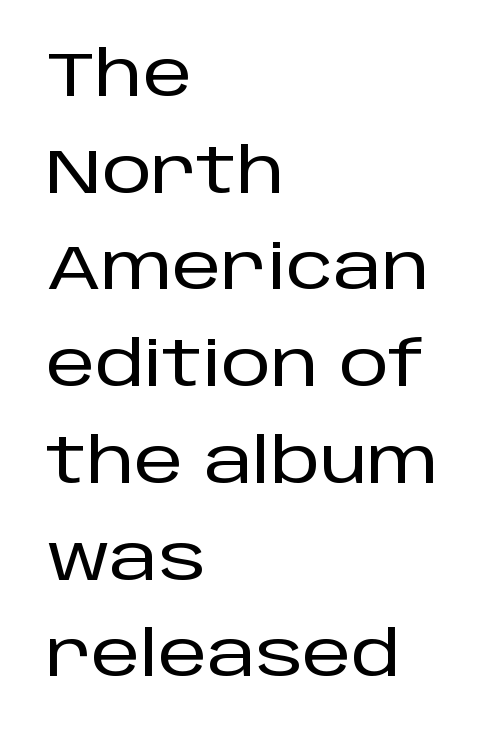
The image shows 62 px sans-serif type, upright; set left-aligned, normal line spacing (1.56x), normal letter spacing, not underlined; low stroke contrast and a large x-height.
